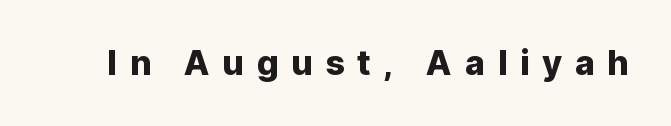
Q: Is the text italic (slanted)? A: No, it is upright.
Q: Is the typeface a serif or a sans-serif typeface? A: Sans-serif.
Q: Is the text underlined? A: No.
Q: Is the spacing between letters normal or unusually wide? A: Unusually wide.
Q: Width (condensed, normal, or wide)? A: Normal.
Q: Stroke contrast? A: Low.
Q: x-height? A: Medium.
Q: Monospaced? A: No.
